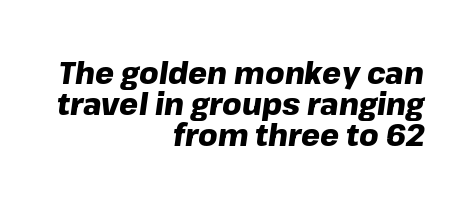
Q: Is the text bold? A: Yes.
Q: Is the text italic (slanted)? A: Yes, it leans right by about 8 degrees.
Q: Is the text underlined? A: No.
Q: How is the paragraph aligned? A: Right-aligned.
Q: Is the spacing between letters normal or unusually wide? A: Normal.
Q: Is the spacing between lines tight, normal or loose? A: Tight.
Q: Width (condensed, normal, or wide)? A: Normal.
Q: Stroke contrast? A: Low.
Q: x-height? A: Medium.
Q: Monospaced? A: No.
